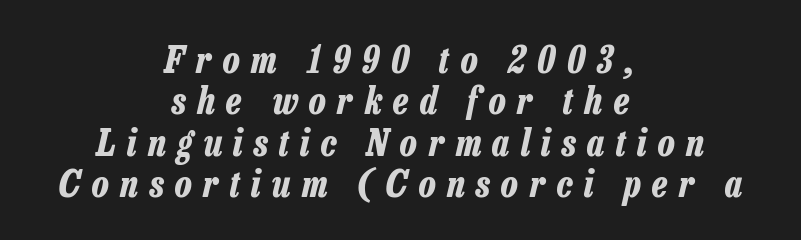
{"italic": "yes", "lean": "right", "slant_degrees": 13, "bold": "yes", "weight": "bold", "width": "condensed", "stroke_contrast": "low", "x_height": "medium", "monospaced": "no", "underline": "no", "align": "center", "line_spacing": "tight", "line_spacing_ratio": 1.12, "letter_spacing": "wide", "letter_spacing_em": 0.31, "glyph_px": 37}
